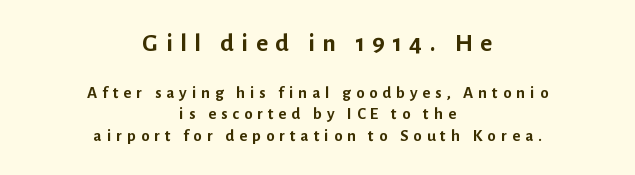
You'd pick this weight for a headline — it's a proper bold. In terms of posture, this sample is upright. Has an underline been added? It has not. The leading is moderate, giving the passage an even texture. The more generous point size was reserved for the upper chunk. Here the glyphs are tracked loosely, breaking word shapes into spaced letters.
